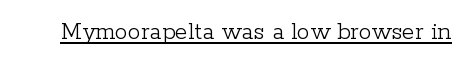
The image shows 26 px text type, upright; set normal letter spacing, underlined.
